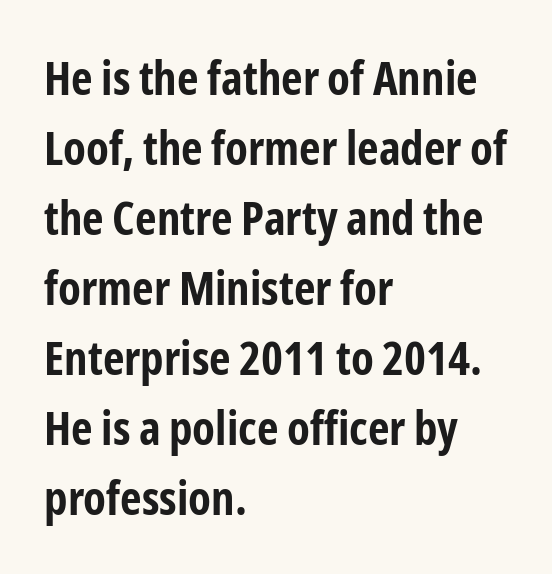
The image shows 47 px bold, condensed sans-serif type, upright; set left-aligned, normal line spacing (1.49x), normal letter spacing, not underlined; low stroke contrast and a medium x-height.
